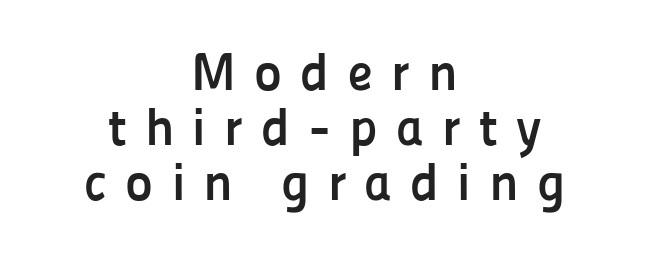
Q: Is the text bold? A: Yes.
Q: Is the text italic (slanted)? A: No, it is upright.
Q: Is the typeface a serif or a sans-serif typeface? A: Sans-serif.
Q: Is the text underlined? A: No.
Q: How is the paragraph aligned? A: Centered.
Q: Is the spacing between letters normal or unusually wide? A: Unusually wide.
Q: Is the spacing between lines tight, normal or loose? A: Tight.
Q: Width (condensed, normal, or wide)? A: Normal.
Q: Stroke contrast? A: Low.
Q: x-height? A: Medium.
Q: Monospaced? A: No.
